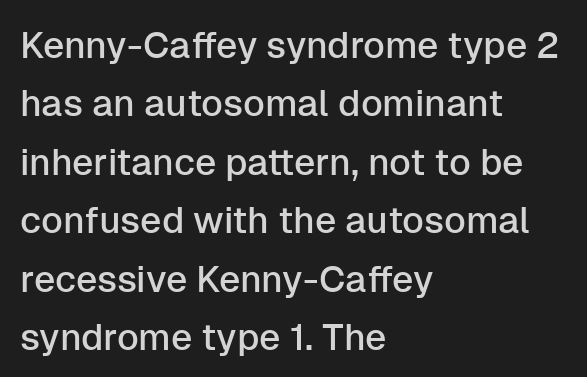
{"serif": "no", "italic": "no", "width": "normal", "stroke_contrast": "low", "x_height": "medium", "monospaced": "no", "underline": "no", "align": "left", "line_spacing": "normal", "line_spacing_ratio": 1.58, "letter_spacing": "normal", "letter_spacing_em": 0.0, "glyph_px": 37}
